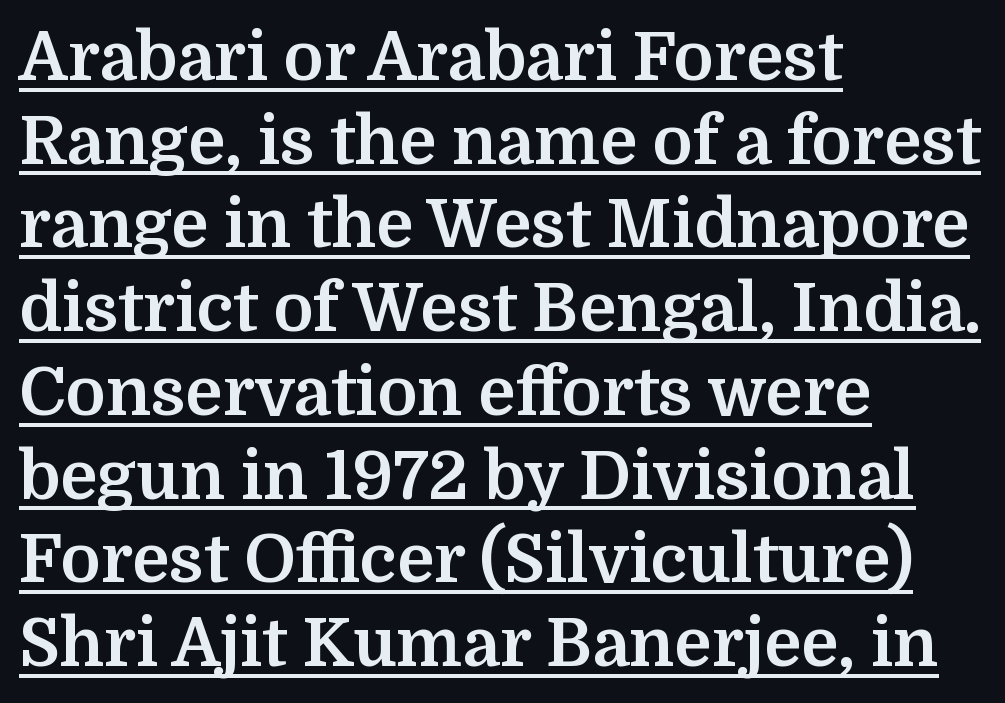
The image shows 67 px bold serif type, upright; set left-aligned, normal line spacing (1.25x), normal letter spacing, underlined; medium stroke contrast and a medium x-height.
